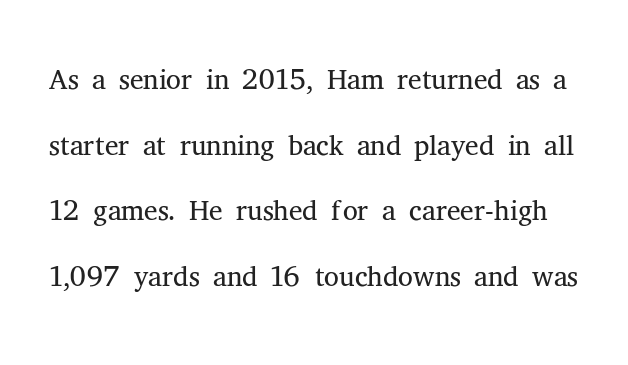
Italic? Not at all — the glyphs are vertical. A serif font was chosen for this passage. Just letters on the line, the space beneath them empty. The weight tops out at a normal text grade. Honestly, the letter spacing is just normal — you wouldn't notice it. Vertical spacing — default.
